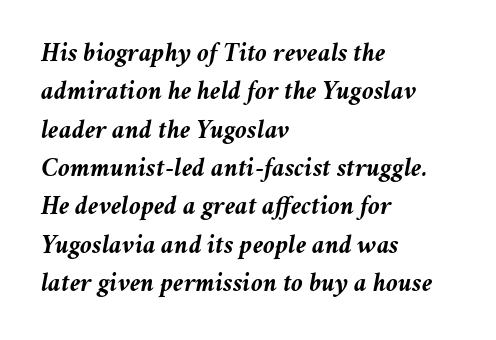
{"italic": "yes", "lean": "right", "slant_degrees": 11, "bold": "yes", "underline": "no", "align": "left", "line_spacing": "normal", "line_spacing_ratio": 1.42, "letter_spacing": "normal", "letter_spacing_em": 0.0, "glyph_px": 27}
